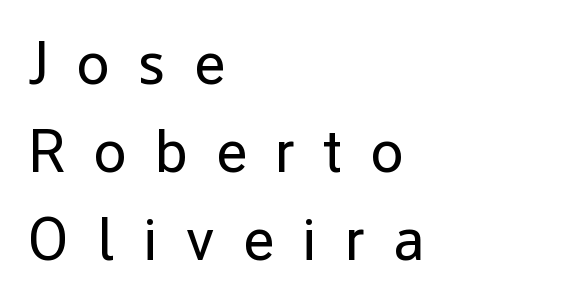
This rendering uses left alignment, leaving the right contour irregular. Check the space under the baseline: it is left empty. Is the letter spacing exaggerated? Yes — the characters are pushed far apart. These lines are rendered in a variable-pitch font. Ordinary non-slanted type is in use.
